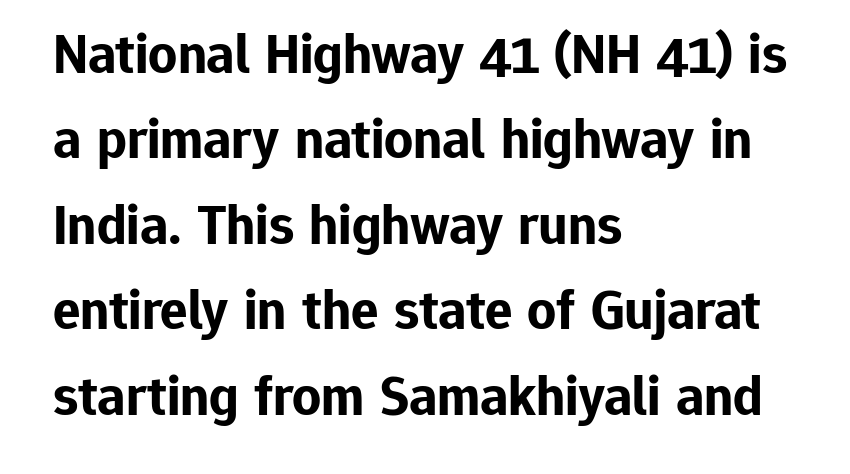
{"serif": "no", "italic": "no", "bold": "yes", "weight": "bold", "width": "normal", "stroke_contrast": "low", "x_height": "medium", "monospaced": "no", "underline": "no", "align": "left", "line_spacing": "normal", "line_spacing_ratio": 1.5, "letter_spacing": "normal", "letter_spacing_em": 0.0, "glyph_px": 57}
